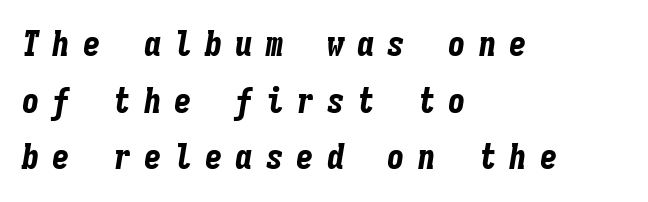
{"italic": "yes", "lean": "right", "slant_degrees": 9, "bold": "yes", "weight": "bold", "width": "condensed", "stroke_contrast": "low", "x_height": "medium", "monospaced": "yes", "underline": "no", "align": "left", "line_spacing": "normal", "line_spacing_ratio": 1.62, "letter_spacing": "wide", "letter_spacing_em": 0.37, "glyph_px": 35}
